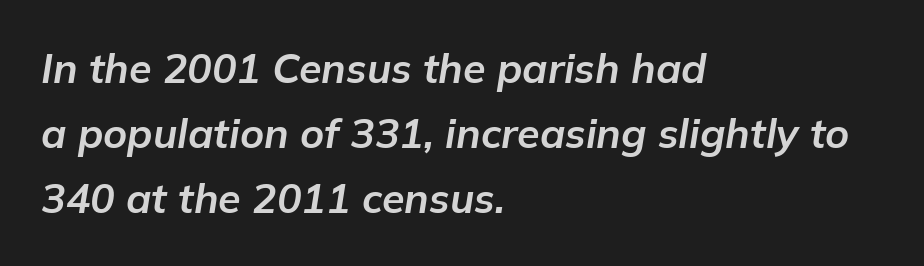
Q: Is the text bold? A: Yes.
Q: Is the text italic (slanted)? A: Yes, it leans right by about 9 degrees.
Q: Is the text underlined? A: No.
Q: How is the paragraph aligned? A: Left-aligned.
Q: Is the spacing between letters normal or unusually wide? A: Normal.
Q: Is the spacing between lines tight, normal or loose? A: Normal.
Q: Width (condensed, normal, or wide)? A: Normal.
Q: Stroke contrast? A: Low.
Q: x-height? A: Medium.
Q: Monospaced? A: No.
